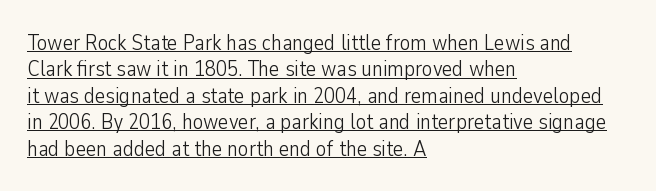
The passage shown has conventional tracking throughout. These glyphs show unthickened strokes, regular width or finer. All the whitespace from short lines collects on the right. When letters stand straight like this, we call the style roman or upright. Students, observe the line beneath the letters — that is underlining.
